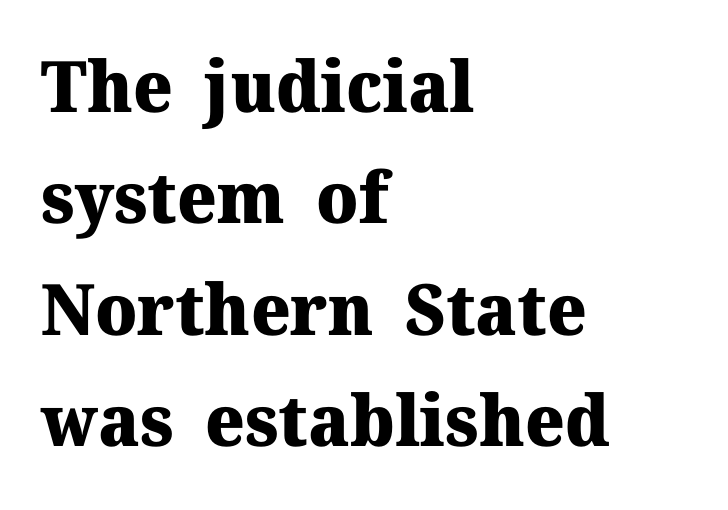
Does the leading feel generous? No, just average. Lines of text with bare space underneath. Stroke terminals: seriffed. Students, note that the glyphs here touch the page at normal intervals.
